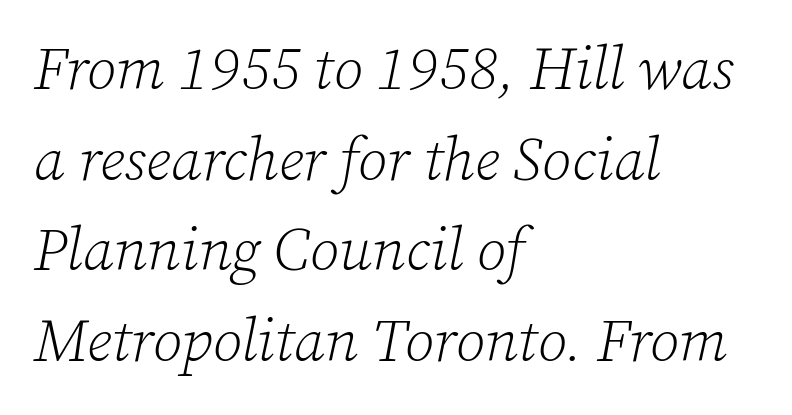
{"serif": "yes", "italic": "yes", "lean": "right", "slant_degrees": 12, "bold": "no", "weight": "light", "width": "normal", "stroke_contrast": "low", "x_height": "medium", "monospaced": "no", "underline": "no", "align": "left", "line_spacing": "normal", "line_spacing_ratio": 1.51, "letter_spacing": "normal", "letter_spacing_em": 0.0, "glyph_px": 60}
